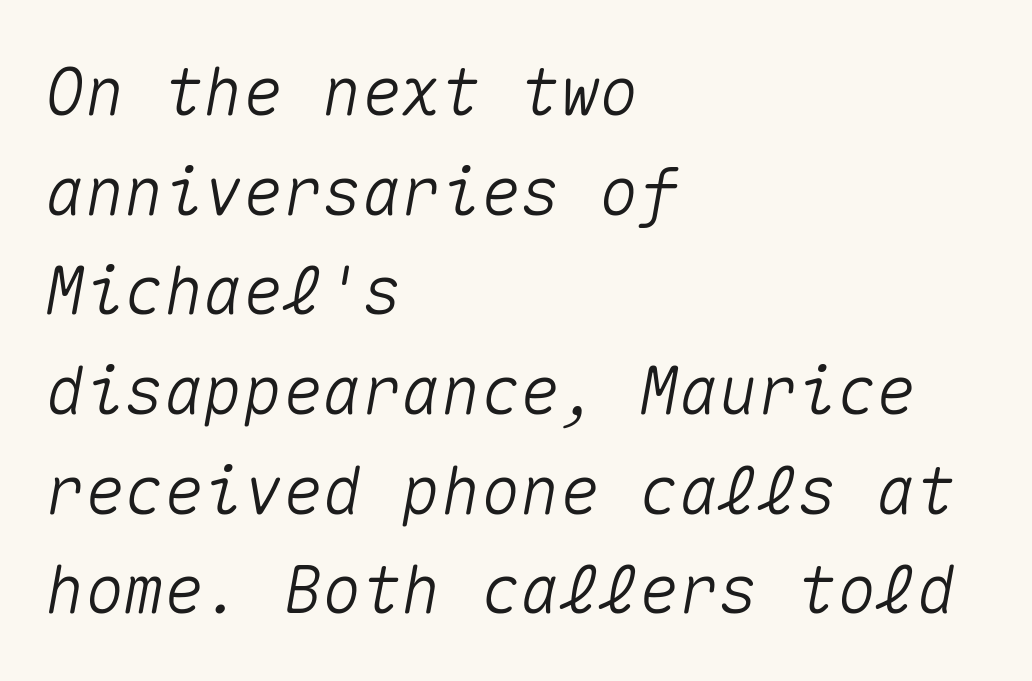
Bare-footed words on every line. Which margin do the lines hug? The left one — the right edge is uneven. Yep, that's italic — everything's leaning. What stands out about the letter spacing? Nothing — it is the standard amount.
